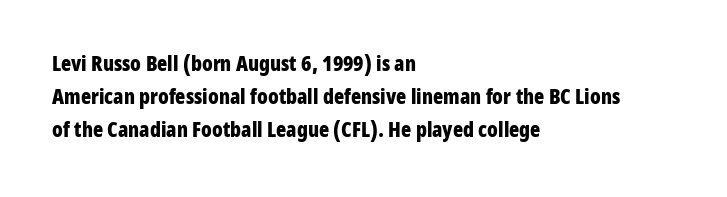
The image shows 21 px bold type, upright; set left-aligned, normal line spacing (1.57x), normal letter spacing, not underlined.
